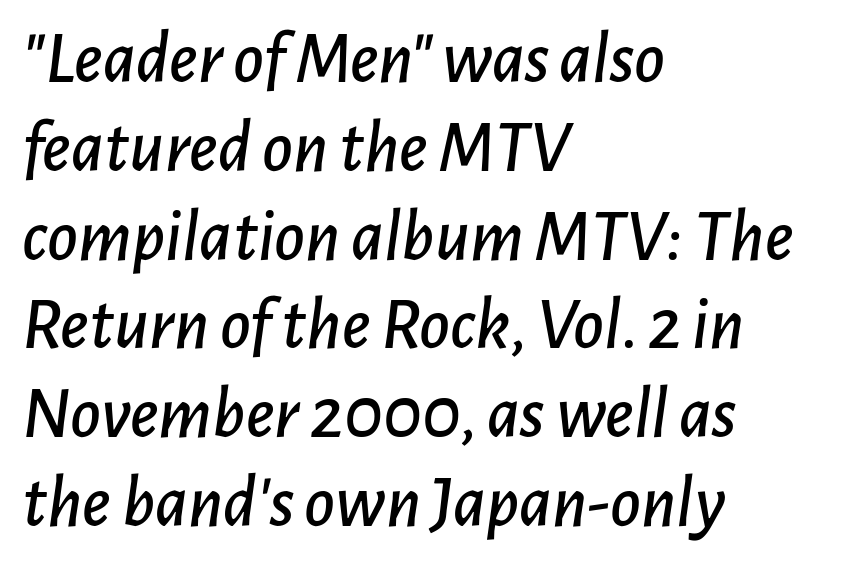
{"italic": "yes", "lean": "right", "slant_degrees": 7, "width": "normal", "stroke_contrast": "low", "x_height": "medium", "monospaced": "no", "underline": "no", "align": "left", "line_spacing_ratio": 1.2, "letter_spacing": "normal", "letter_spacing_em": 0.0, "glyph_px": 74}
